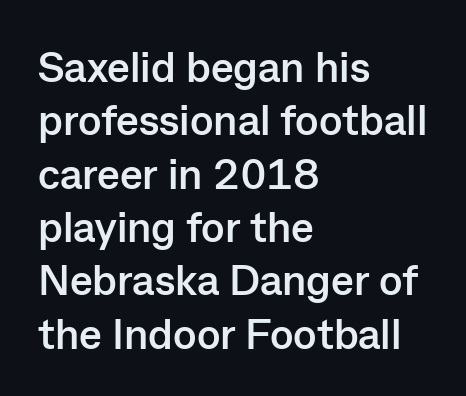
Q: Is the text bold? A: Yes.
Q: Is the text italic (slanted)? A: No, it is upright.
Q: Is the typeface a serif or a sans-serif typeface? A: Sans-serif.
Q: Is the text underlined? A: No.
Q: How is the paragraph aligned? A: Left-aligned.
Q: Is the spacing between letters normal or unusually wide? A: Normal.
Q: Width (condensed, normal, or wide)? A: Normal.
Q: Stroke contrast? A: Low.
Q: x-height? A: Medium.
Q: Monospaced? A: No.
